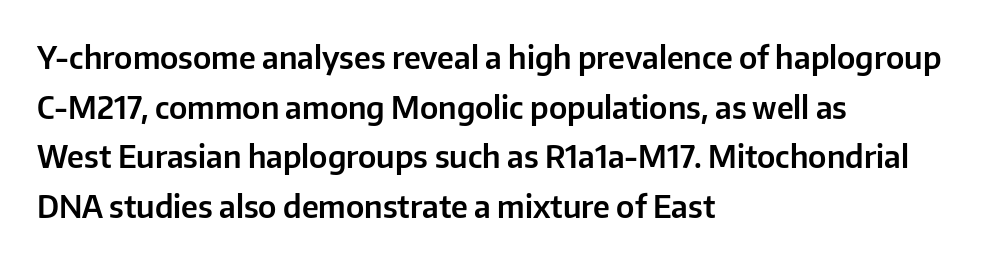
Evenly set lines give the paragraph a standard silhouette. The passage shown has conventional tracking throughout. This is sans-serif lettering, the kind often seen on screens and signage. Letters rest on an invisible, unmarked baseline. Note the varied advance widths — an 'i' is clearly narrower than an 'm'. Is there any slant? The stems are plumb.
